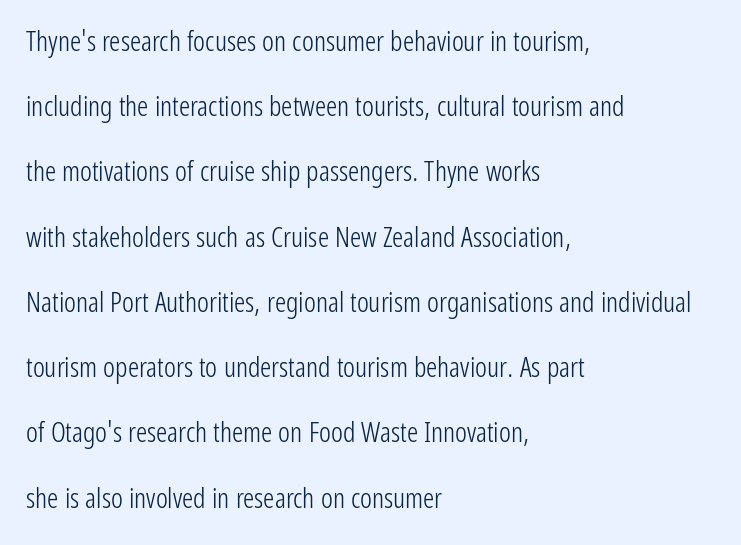
Every row of glyphs begins at an identical x-position on the left. The glyphs in this specimen are sans serif. The rendering keeps characters at their native spacing. The passage shown stacks its lines with a broad gap. A clean baseline with only descenders dipping below it. The letters stand straight up with perfectly vertical stems.
